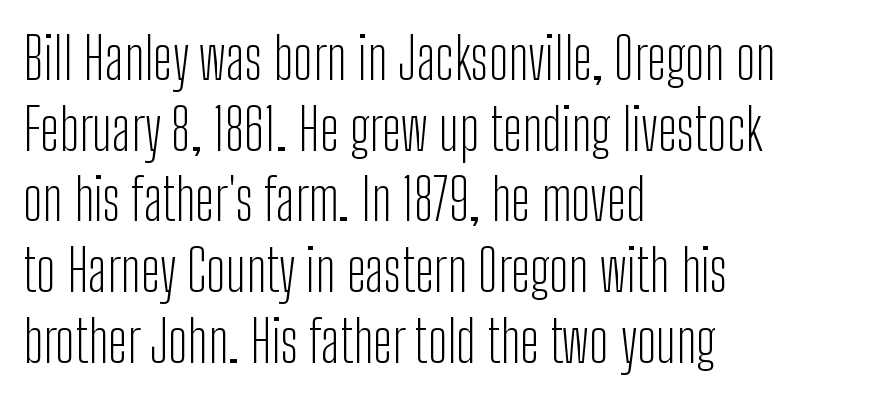
{"serif": "no", "italic": "no", "bold": "no", "weight": "light", "width": "condensed", "stroke_contrast": "low", "x_height": "medium", "monospaced": "no", "underline": "no", "align": "left", "line_spacing_ratio": 1.24, "letter_spacing": "normal", "letter_spacing_em": 0.0, "glyph_px": 57}
